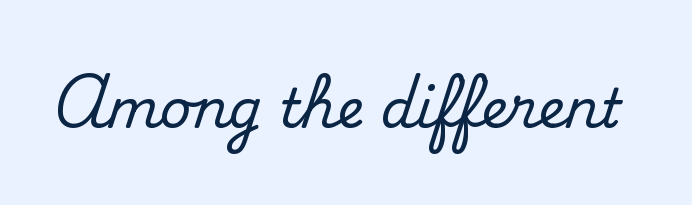
{"serif": "yes", "width": "normal", "stroke_contrast": "medium", "x_height": "small", "monospaced": "no", "underline": "no", "letter_spacing": "normal", "letter_spacing_em": 0.0, "glyph_px": 54}
